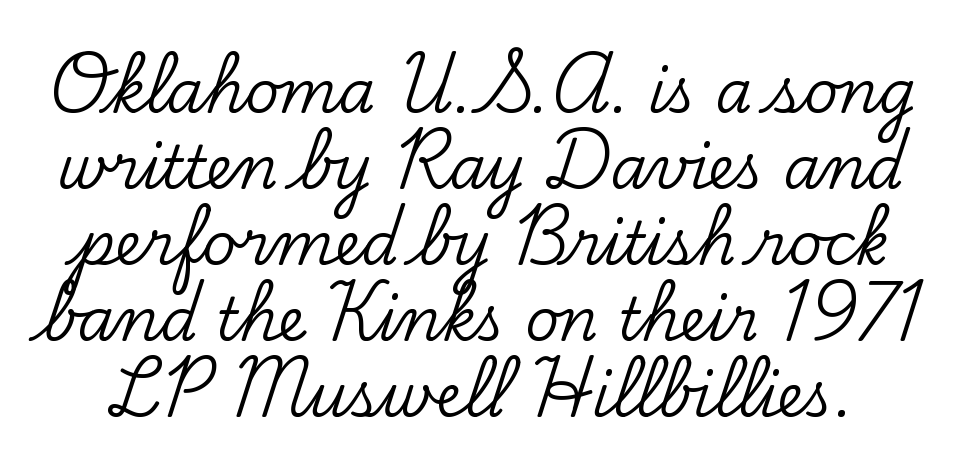
The image shows 59 px serif type; set normal line spacing (1.29x), normal letter spacing, not underlined; low stroke contrast and a small x-height.
